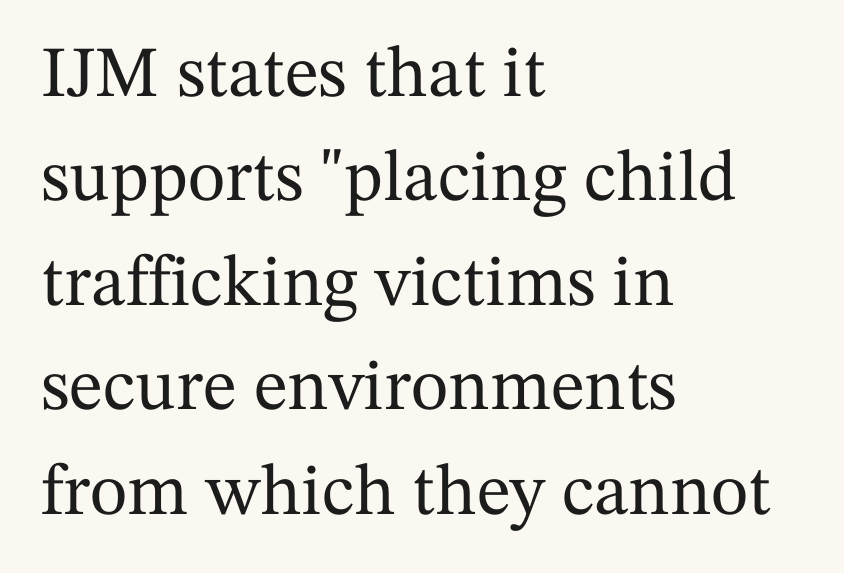
The image shows 72 px serif type, upright; set left-aligned, normal line spacing (1.45x), normal letter spacing, not underlined; medium stroke contrast and a medium x-height.
